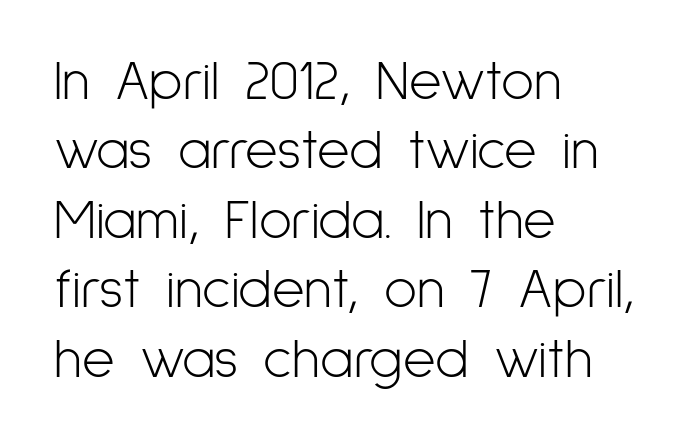
The image shows 56 px light, condensed sans-serif type, upright; set left-aligned, line spacing 1.24x, normal letter spacing, not underlined; low stroke contrast and a medium x-height.
